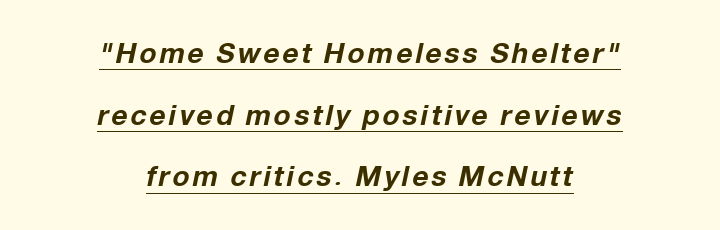
In terms of weight, the rendering is a true, heavy bold. Students, observe: this is what heavily led, spacious text looks like. Note the varied advance widths — an 'i' is clearly narrower than an 'm'. This sample uses an oblique cut, with every glyph tilted off the vertical.
